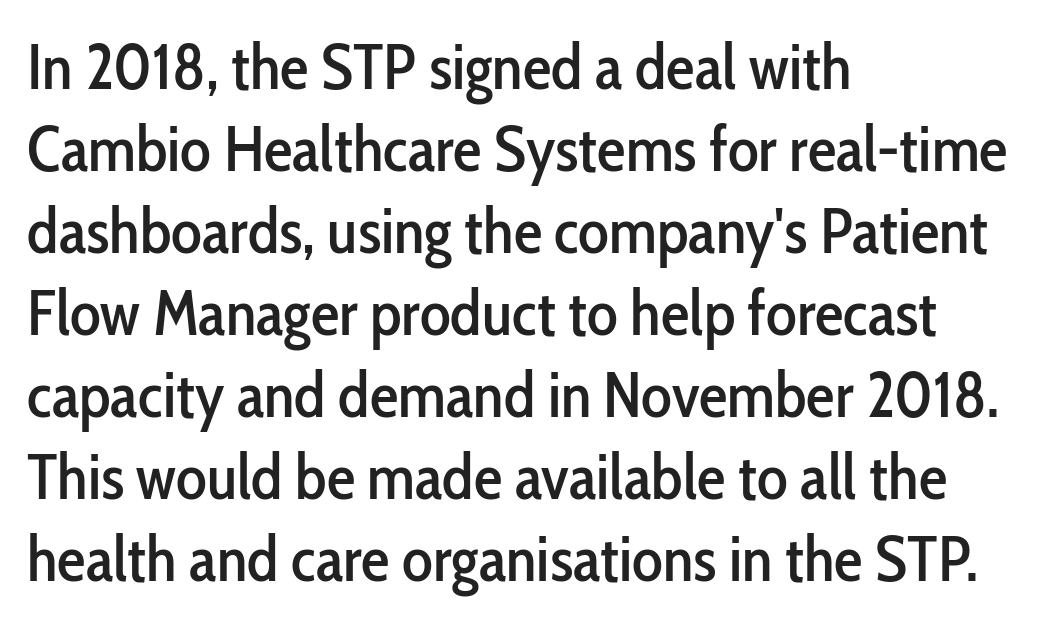
{"serif": "no", "italic": "no", "width": "condensed", "stroke_contrast": "low", "x_height": "medium", "monospaced": "no", "underline": "no", "align": "left", "line_spacing": "normal", "line_spacing_ratio": 1.28, "letter_spacing": "normal", "letter_spacing_em": 0.0, "glyph_px": 64}
